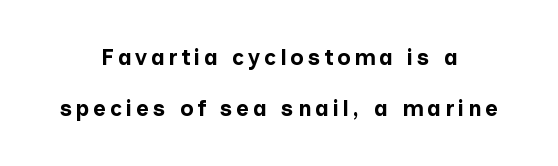
Q: Is the text bold? A: Yes.
Q: Is the text italic (slanted)? A: No, it is upright.
Q: Is the text underlined? A: No.
Q: How is the paragraph aligned? A: Centered.
Q: Is the spacing between lines tight, normal or loose? A: Loose.
